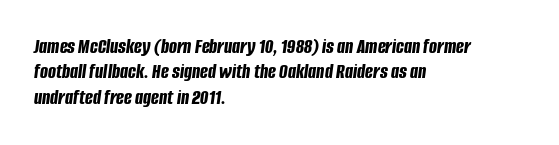
The image shows 21 px bold type, italic (leaning right); set left-aligned, line spacing 1.21x, normal letter spacing, not underlined.
